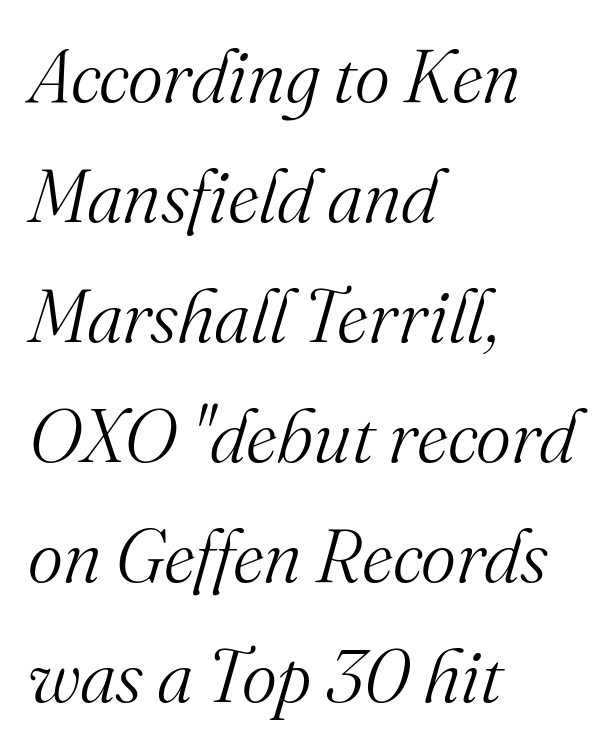
The image shows 75 px light serif type, italic (leaning right); set left-aligned, normal line spacing (1.6x), normal letter spacing, not underlined; medium stroke contrast and a small x-height.
